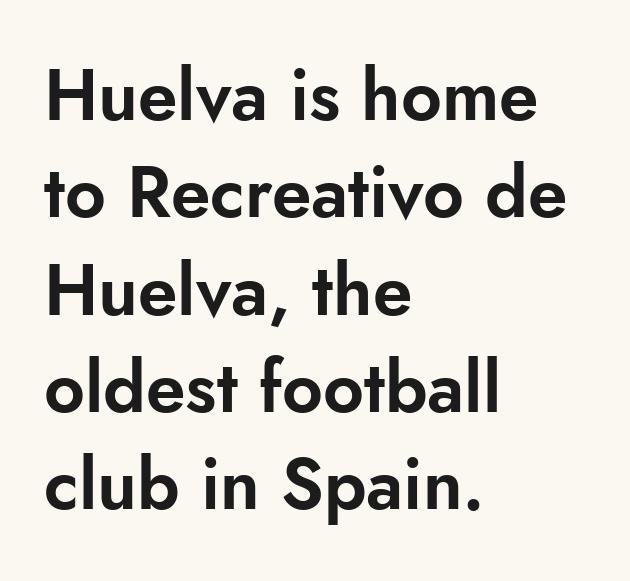
Each word holds together tightly as a unit, with standard inter-letter gaps. In terms of leading, this rendering sits right in the middle. The words here are not underlined. Stroke terminals: plain, sans-serif.
